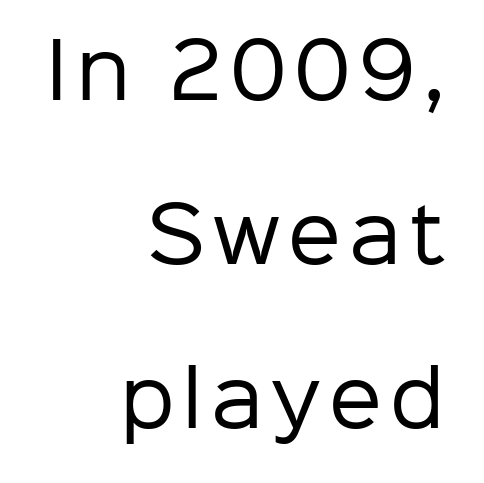
{"serif": "no", "italic": "no", "bold": "no", "weight": "regular", "width": "normal", "stroke_contrast": "low", "x_height": "medium", "monospaced": "no", "underline": "no", "align": "right", "line_spacing": "loose", "line_spacing_ratio": 2.19, "glyph_px": 75}
